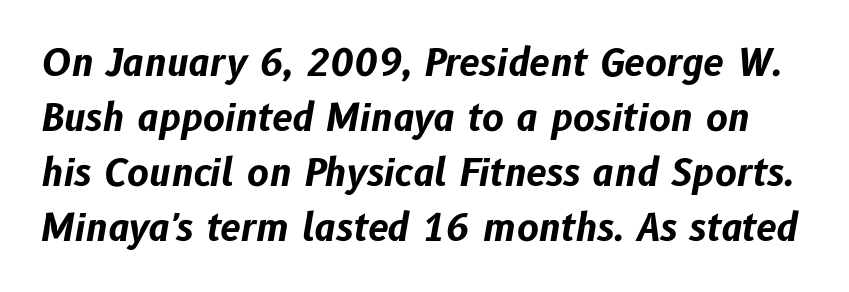
{"italic": "yes", "lean": "right", "slant_degrees": 10, "bold": "yes", "weight": "bold", "width": "normal", "stroke_contrast": "low", "x_height": "medium", "monospaced": "no", "underline": "no", "line_spacing": "normal", "line_spacing_ratio": 1.49, "letter_spacing": "normal", "letter_spacing_em": 0.0, "glyph_px": 37}
